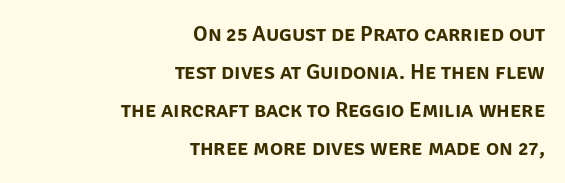
The image shows 22 px text type, upright; set right-aligned, line spacing 1.73x, normal letter spacing, not underlined.
